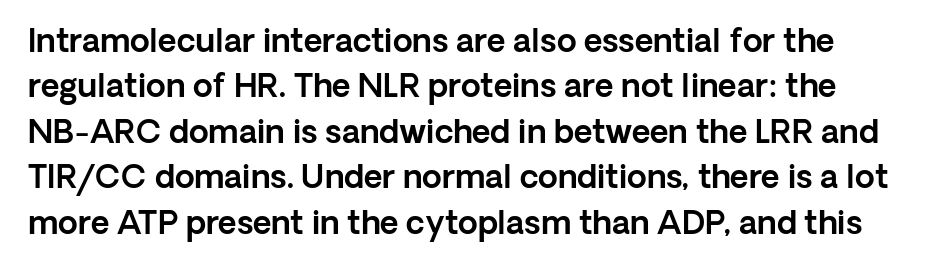
The space between consecutive lines is moderate. The space beneath each line is pristine and unruled. The rendering shows plain stroke endings on the letterforms — a sans-serif design. This sample has the flowing, uneven cadence of proportional lettering. Between one letter and the next there's only the usual sliver of space. In terms of posture, this sample is upright.
